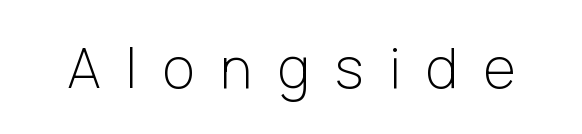
Q: Is the text bold? A: No.
Q: Is the text italic (slanted)? A: No, it is upright.
Q: Is the typeface a serif or a sans-serif typeface? A: Sans-serif.
Q: Is the text underlined? A: No.
Q: Is the spacing between letters normal or unusually wide? A: Unusually wide.
Q: Width (condensed, normal, or wide)? A: Normal.
Q: Stroke contrast? A: Low.
Q: x-height? A: Medium.
Q: Monospaced? A: No.
